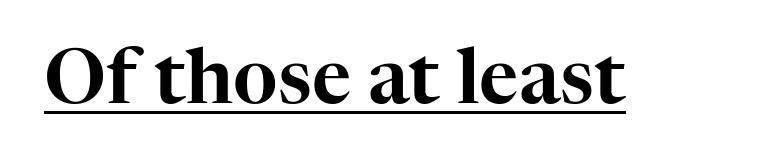
Q: Is the text italic (slanted)? A: No, it is upright.
Q: Is the typeface a serif or a sans-serif typeface? A: Serif.
Q: Is the text underlined? A: Yes.
Q: Is the spacing between letters normal or unusually wide? A: Normal.
Q: Width (condensed, normal, or wide)? A: Normal.
Q: Stroke contrast? A: High.
Q: x-height? A: Medium.
Q: Monospaced? A: No.
